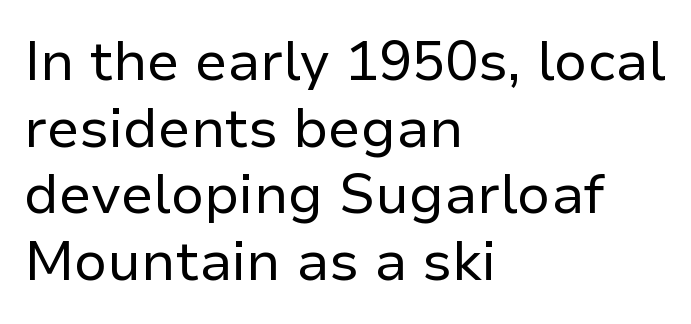
Q: Is the text bold? A: No.
Q: Is the text italic (slanted)? A: No, it is upright.
Q: Is the typeface a serif or a sans-serif typeface? A: Sans-serif.
Q: Is the text underlined? A: No.
Q: How is the paragraph aligned? A: Left-aligned.
Q: Is the spacing between letters normal or unusually wide? A: Normal.
Q: Width (condensed, normal, or wide)? A: Normal.
Q: Stroke contrast? A: Low.
Q: x-height? A: Medium.
Q: Monospaced? A: No.
